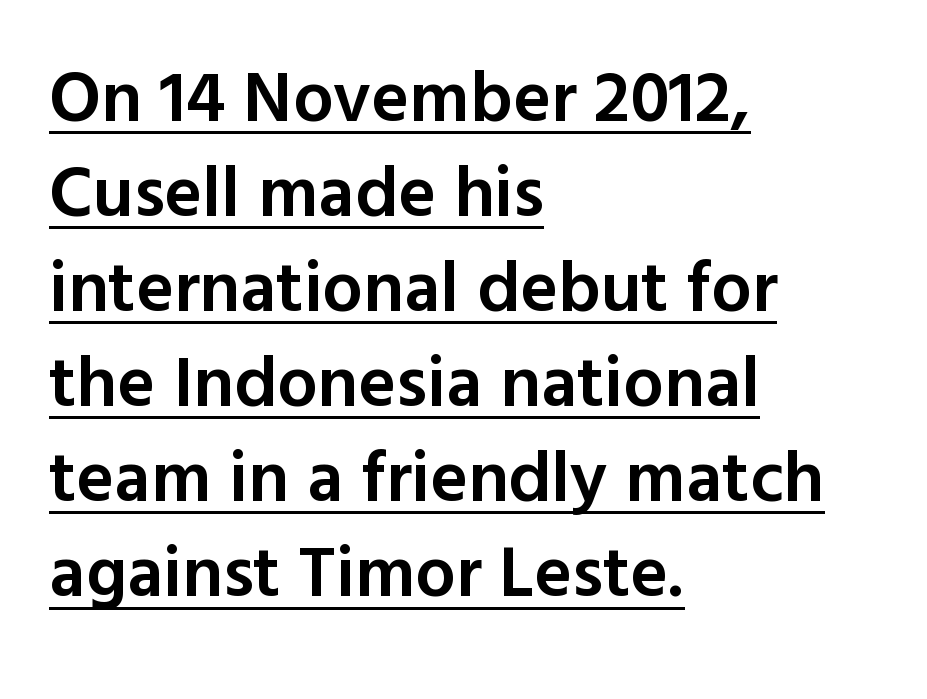
The image shows 72 px semibold sans-serif type, upright; set left-aligned, normal line spacing (1.32x), normal letter spacing, underlined; a medium x-height.
